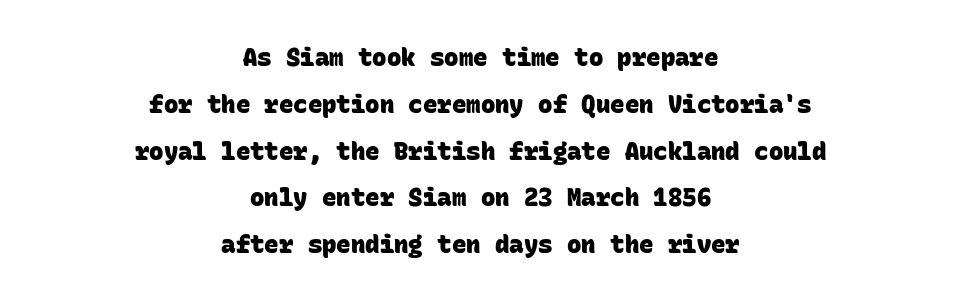
Nobody drew a line under any word here. One glance says open: line gaps are wider than usual. Every row of glyphs is offset so its center matches the block's center. Compared with typical body copy, the letter spacing here is the same. Emphasis by weight is at full strength: bold.
